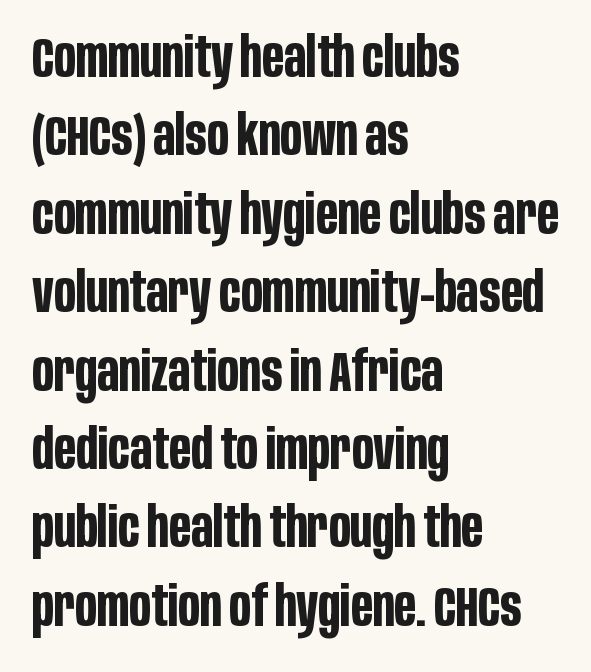
The image shows 56 px bold, condensed sans-serif type, upright; set left-aligned, normal line spacing (1.4x), normal letter spacing, not underlined; low stroke contrast and a large x-height.
